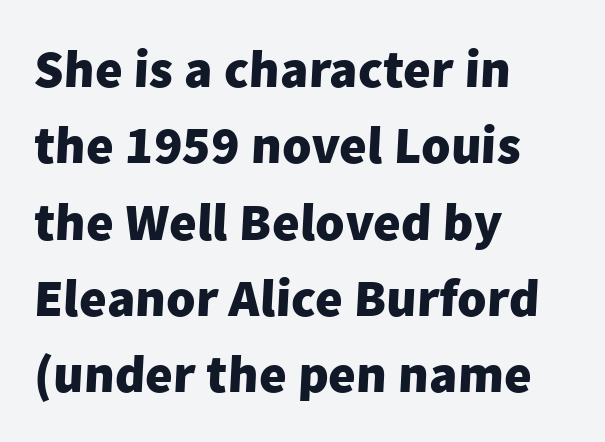
The image shows 53 px heavy sans-serif type; set left-aligned, normal line spacing (1.44x), normal letter spacing, not underlined; low stroke contrast and a medium x-height.
